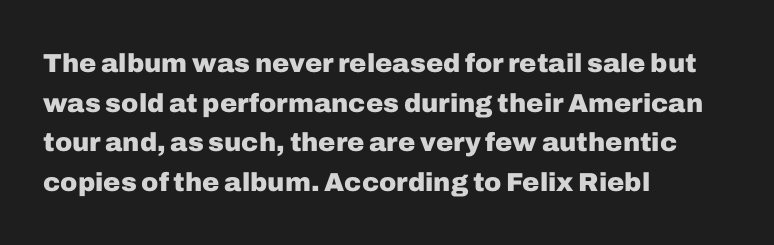
{"italic": "no", "bold": "yes", "underline": "no", "align": "left", "line_spacing": "normal", "line_spacing_ratio": 1.52, "letter_spacing": "normal", "letter_spacing_em": 0.0, "glyph_px": 26}
